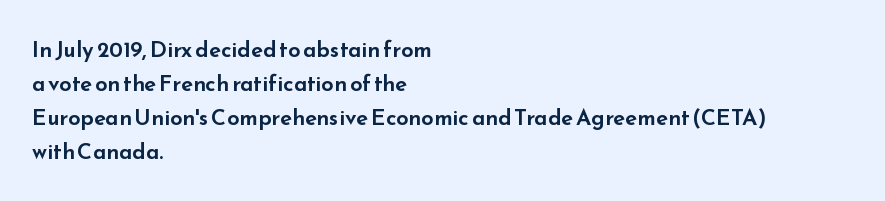
The image shows 22 px text type, upright; set left-aligned, normal line spacing (1.55x), normal letter spacing, not underlined.
